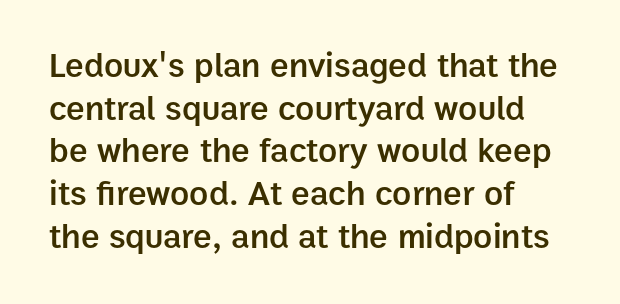
Q: Is the text bold? A: Semi-bold.
Q: Is the text italic (slanted)? A: No, it is upright.
Q: Is the typeface a serif or a sans-serif typeface? A: Sans-serif.
Q: Is the text underlined? A: No.
Q: How is the paragraph aligned? A: Left-aligned.
Q: Is the spacing between letters normal or unusually wide? A: Normal.
Q: Width (condensed, normal, or wide)? A: Normal.
Q: Stroke contrast? A: Low.
Q: x-height? A: Medium.
Q: Monospaced? A: No.
